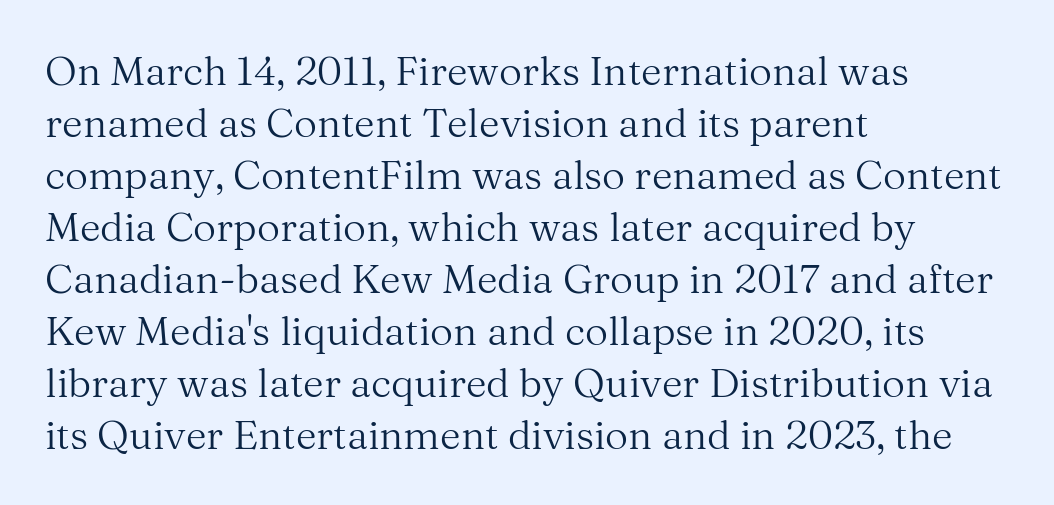
Q: Is the text bold? A: No.
Q: Is the text italic (slanted)? A: No, it is upright.
Q: Is the typeface a serif or a sans-serif typeface? A: Serif.
Q: Is the text underlined? A: No.
Q: How is the paragraph aligned? A: Left-aligned.
Q: Is the spacing between letters normal or unusually wide? A: Normal.
Q: Is the spacing between lines tight, normal or loose? A: Normal.
Q: Width (condensed, normal, or wide)? A: Normal.
Q: Stroke contrast? A: Medium.
Q: x-height? A: Medium.
Q: Monospaced? A: No.
